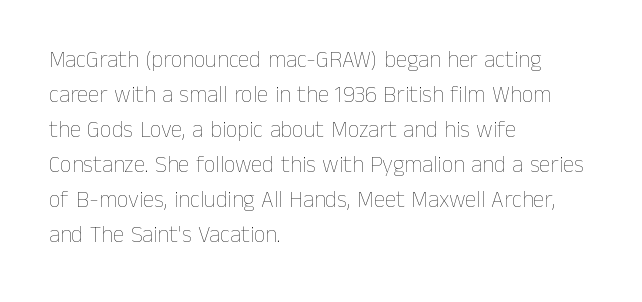
The image shows 23 px text type, upright; set left-aligned, normal line spacing (1.52x), normal letter spacing, not underlined.
